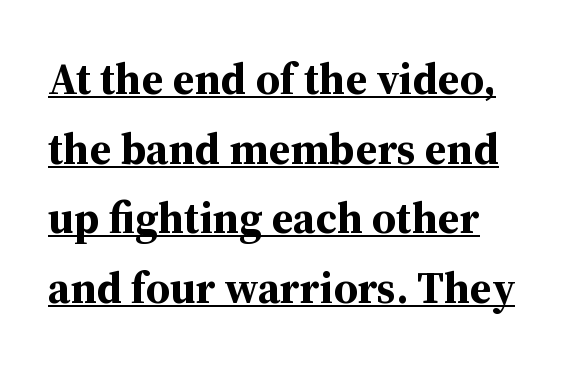
{"serif": "yes", "italic": "no", "bold": "yes", "weight": "bold", "width": "normal", "stroke_contrast": "medium", "x_height": "medium", "monospaced": "no", "underline": "yes", "line_spacing": "normal", "line_spacing_ratio": 1.58, "letter_spacing": "normal", "letter_spacing_em": 0.0, "glyph_px": 44}
